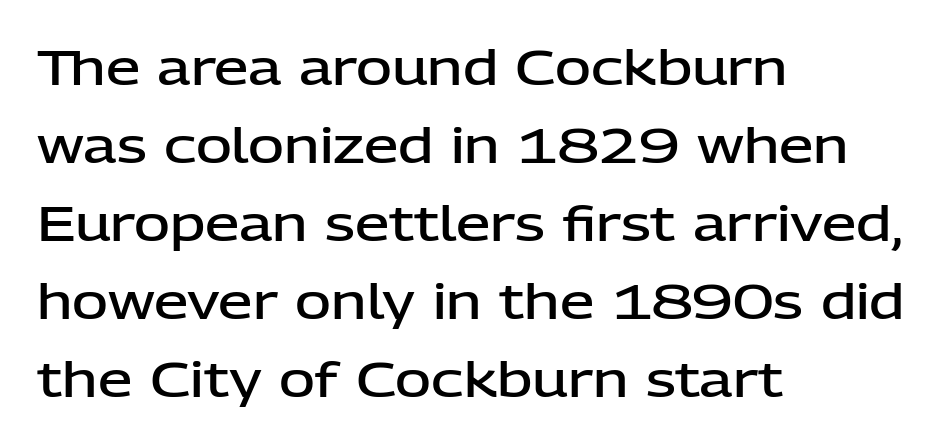
Q: Is the text bold? A: Semi-bold.
Q: Is the text italic (slanted)? A: No, it is upright.
Q: Is the typeface a serif or a sans-serif typeface? A: Sans-serif.
Q: Is the text underlined? A: No.
Q: How is the paragraph aligned? A: Left-aligned.
Q: Is the spacing between letters normal or unusually wide? A: Normal.
Q: Is the spacing between lines tight, normal or loose? A: Normal.
Q: Width (condensed, normal, or wide)? A: Normal.
Q: Stroke contrast? A: Low.
Q: x-height? A: Medium.
Q: Monospaced? A: No.
